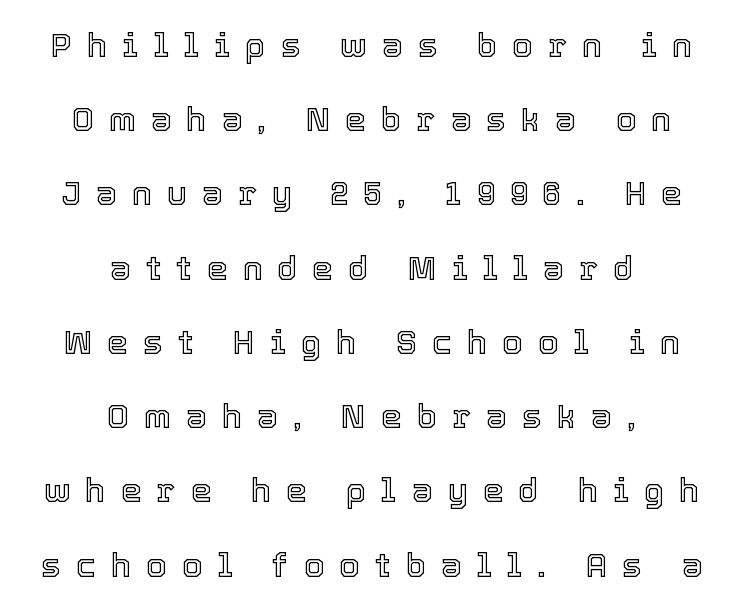
{"italic": "no", "width": "normal", "x_height": "medium", "monospaced": "no", "underline": "no", "align": "center", "line_spacing": "loose", "line_spacing_ratio": 2.25, "letter_spacing": "wide", "letter_spacing_em": 0.46, "glyph_px": 33}
